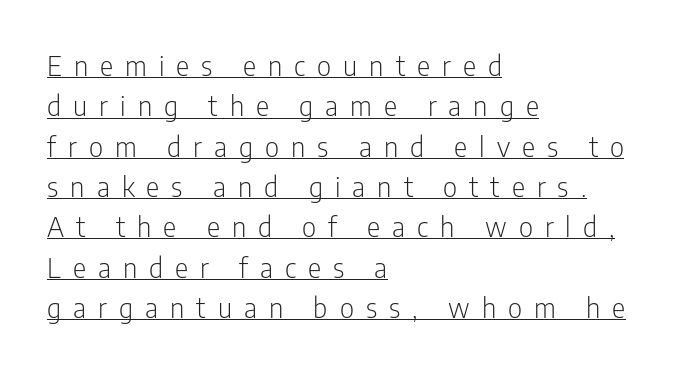
The image shows 28 px light, condensed sans-serif type, upright; set left-aligned, normal line spacing (1.44x), unusually wide letter spacing (+0.43 em), underlined; low stroke contrast and a medium x-height.
